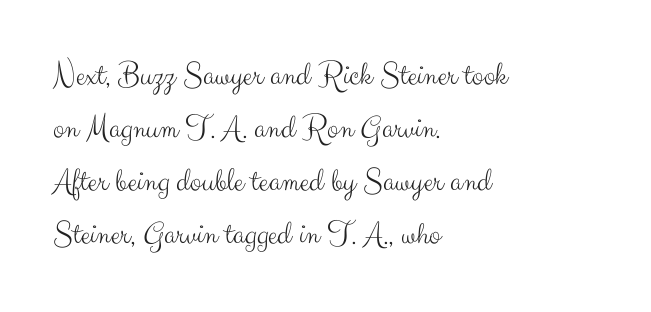
One glance says typical: line gaps are just what's usual. Each letter's strokes conclude bluntly, with no projecting serifs. Character widths vary here, with narrow letters taking less room than wide ones. Casual observation: everything's shoved over to the left. The strokes carry an ordinary text weight at most.
